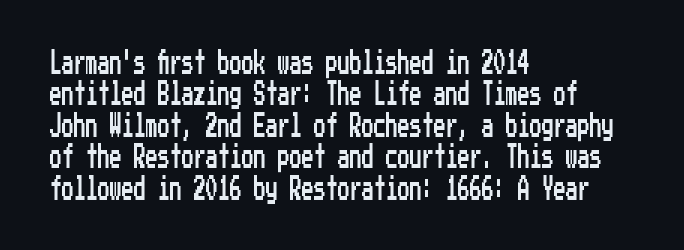
The image shows 24 px text type, upright; set left-aligned, normal line spacing (1.31x), normal letter spacing, not underlined.
